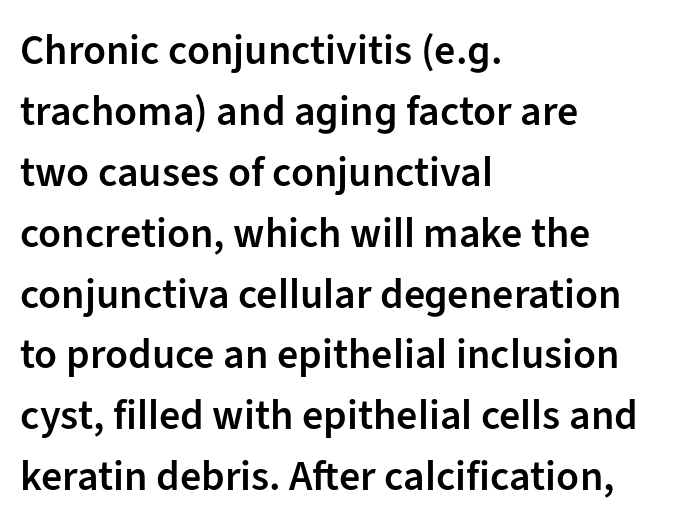
{"serif": "no", "italic": "no", "bold": "semi", "weight": "semibold", "width": "normal", "stroke_contrast": "low", "x_height": "medium", "monospaced": "no", "underline": "no", "align": "left", "line_spacing": "normal", "line_spacing_ratio": 1.45, "letter_spacing": "normal", "letter_spacing_em": 0.0, "glyph_px": 42}
